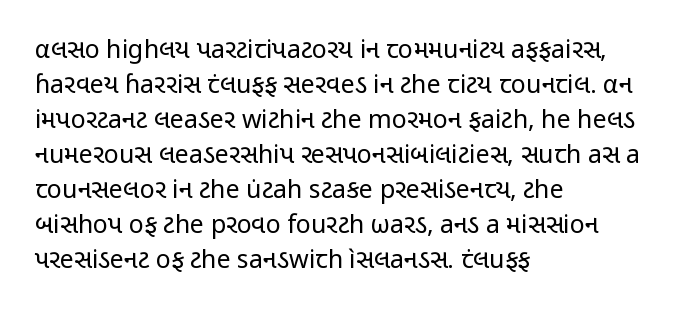
Nobody drew a line under any word here. The passage is arranged the way most books set body copy — flush left. Is the stroke heavy? The answer is a plain regular-or-lighter. Nobody touched the tracking dial on this one. A roman cut, with each character standing at attention. The space between consecutive lines is moderate.
